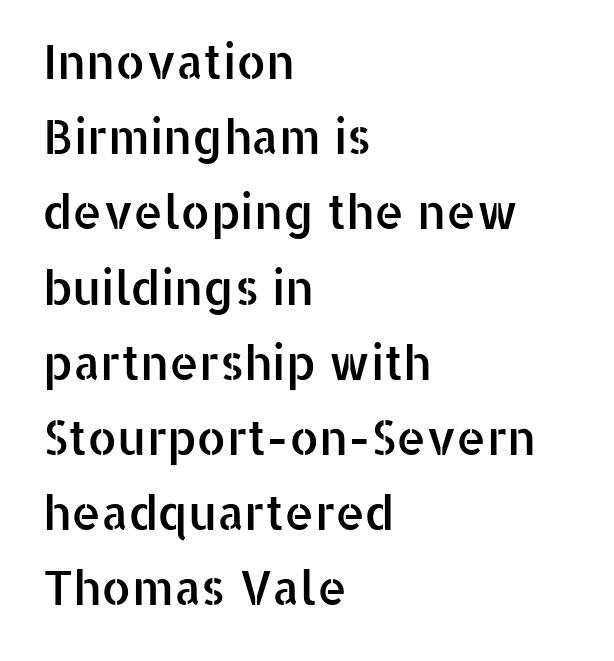
Only glyphs here, with clear space below each row. A typesetter would call this leading conventional body-copy spacing. This is roman type, the default non-slanted kind. Looks like regular typesetting: each glyph gets only the width it needs.
